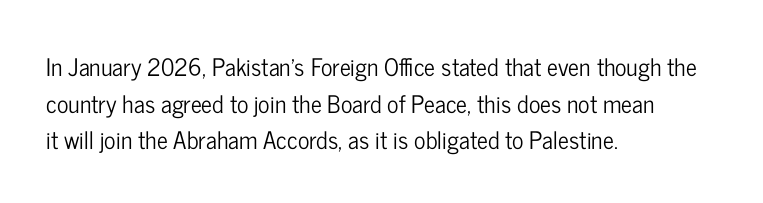
{"italic": "no", "underline": "no", "align": "left", "line_spacing": "normal", "line_spacing_ratio": 1.53, "letter_spacing": "normal", "letter_spacing_em": 0.0, "glyph_px": 24}
